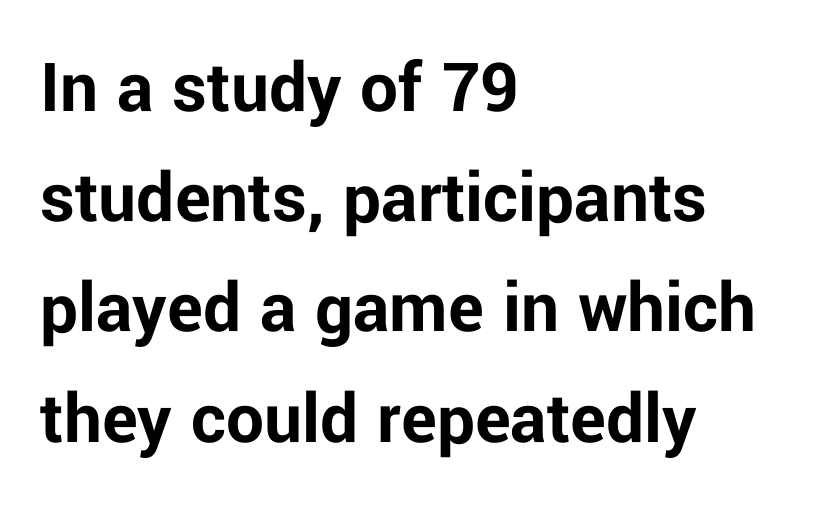
{"serif": "no", "italic": "no", "bold": "yes", "weight": "bold", "width": "normal", "stroke_contrast": "low", "x_height": "medium", "monospaced": "no", "underline": "no", "align": "left", "line_spacing": "normal", "line_spacing_ratio": 1.47, "letter_spacing": "normal", "letter_spacing_em": 0.0, "glyph_px": 75}
